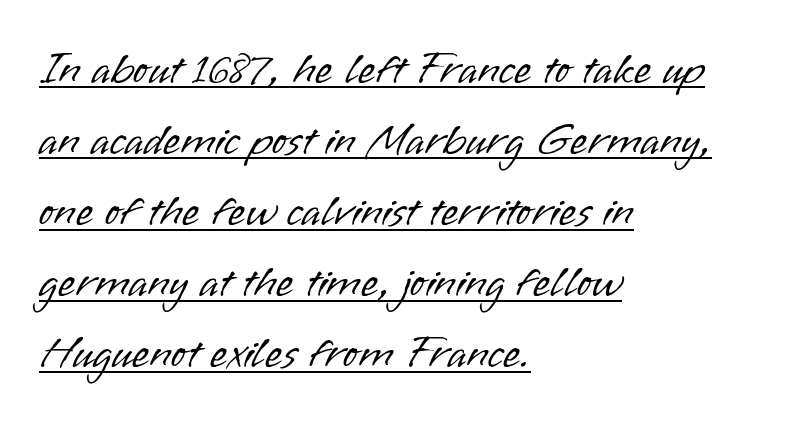
All the whitespace from short lines collects on the right. What kind of face is this? One without serifs — a sans. Compared with typical body copy, the letter spacing here is the same. The cut favours lightness, reaching ordinary text weight at its darkest.
